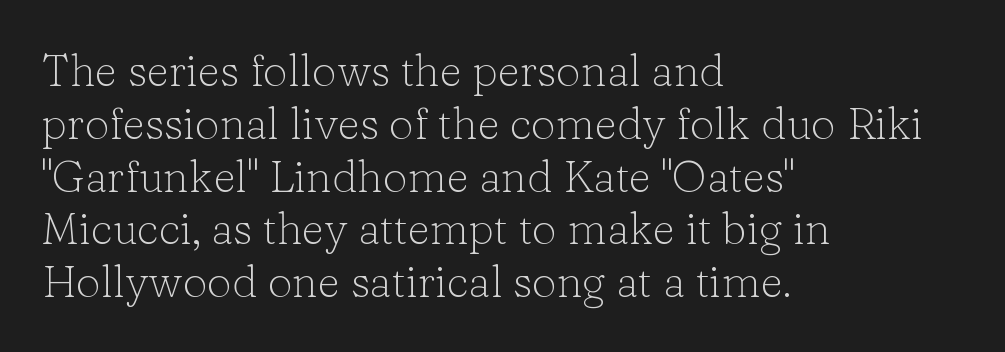
The image shows 44 px light serif type, upright; set left-aligned, line spacing 1.2x, normal letter spacing, not underlined; low stroke contrast and a medium x-height.
